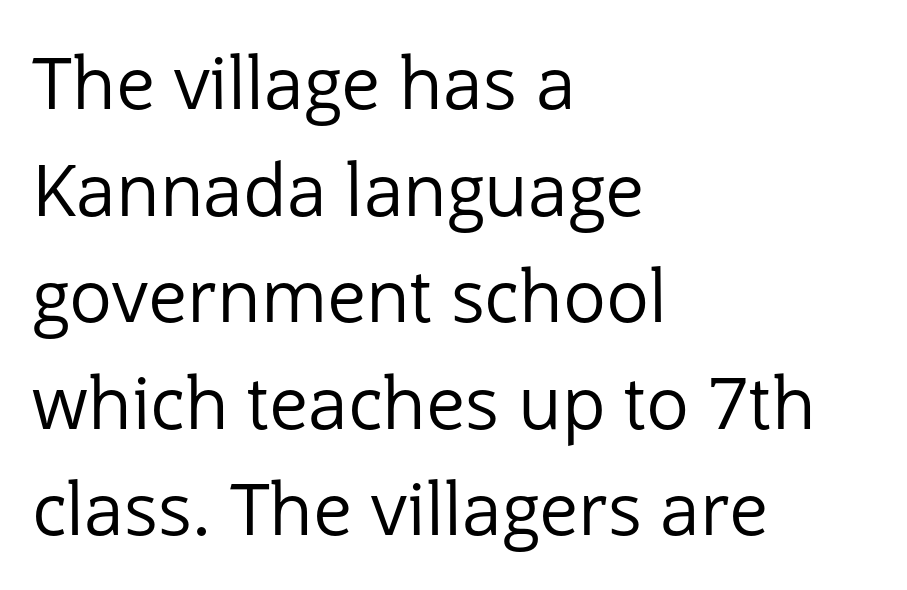
The image shows 72 px regular-weight sans-serif type, upright; set left-aligned, normal line spacing (1.48x), normal letter spacing, not underlined; low stroke contrast and a medium x-height.
